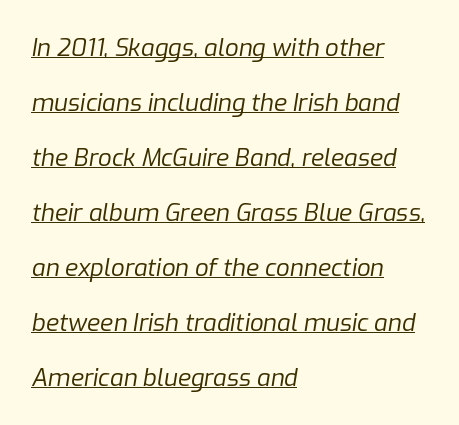
The image shows 24 px text type, italic (leaning right); set left-aligned, loose line spacing (2.29x), normal letter spacing, underlined.
